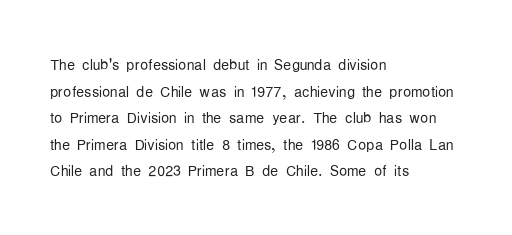
Q: Is the text bold? A: No.
Q: Is the text italic (slanted)? A: No, it is upright.
Q: Is the text underlined? A: No.
Q: How is the paragraph aligned? A: Left-aligned.
Q: Is the spacing between letters normal or unusually wide? A: Normal.
Q: Is the spacing between lines tight, normal or loose? A: Normal.
